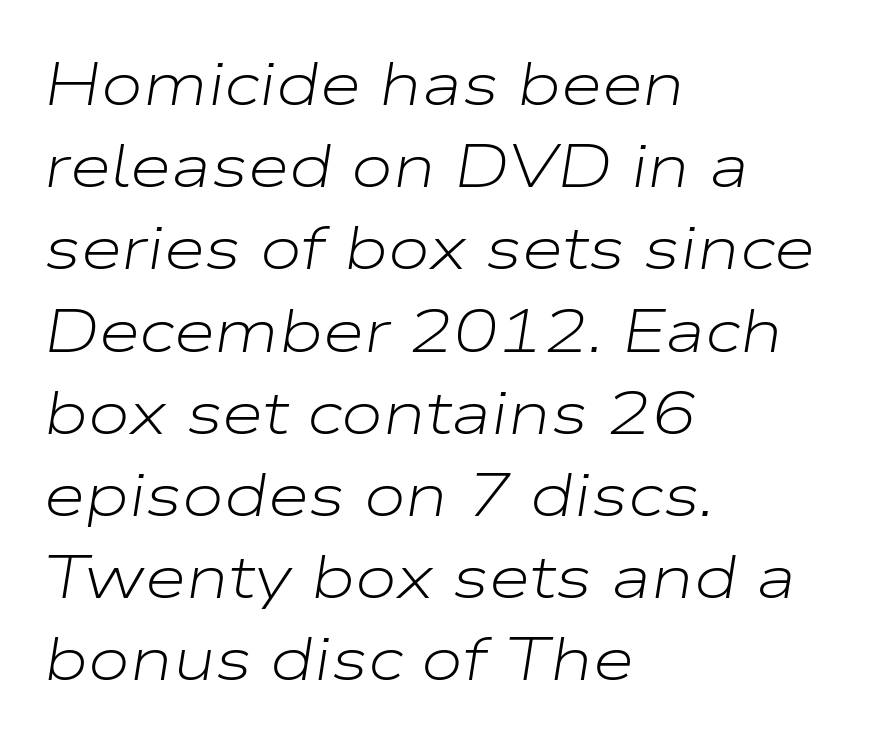
Vertical spacing — default. The face used here is proportionally spaced, like ordinary book or web type. If you drew a line through each stem, it would be angled. These lines stack with their left ends in a neat column. Letter spacing: default.
